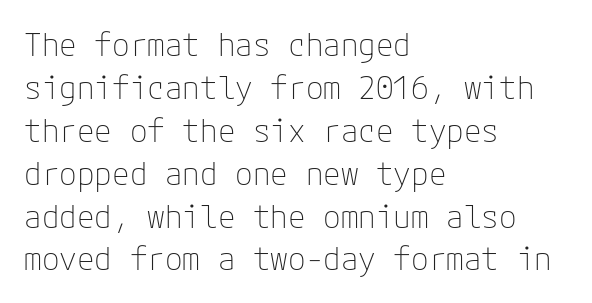
{"serif": "no", "italic": "no", "bold": "no", "weight": "thin", "width": "normal", "stroke_contrast": "low", "x_height": "medium", "underline": "no", "align": "left", "line_spacing": "normal", "line_spacing_ratio": 1.34, "letter_spacing": "normal", "letter_spacing_em": 0.0, "glyph_px": 32}
